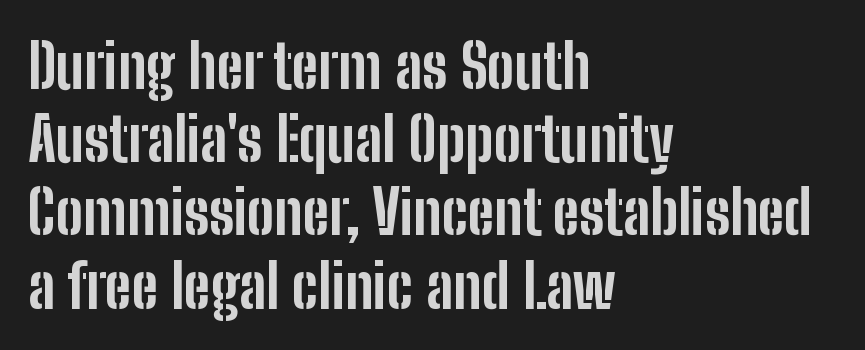
Italic: no, the glyphs are upright roman. Nothing sits at the stroke ends, so this counts as sans-serif. Thick stems and heavy bowls — unmistakably bold. Think of a printed novel: that variable character pitch is what you see here. This rendering features lettering with no underline. The face used here is rendered with its standard letterfit.
